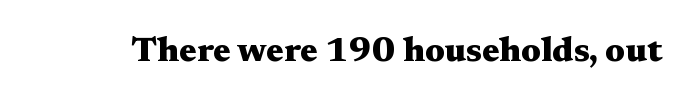
Q: Is the text bold? A: Yes.
Q: Is the text italic (slanted)? A: No, it is upright.
Q: Is the typeface a serif or a sans-serif typeface? A: Serif.
Q: Is the text underlined? A: No.
Q: Is the spacing between letters normal or unusually wide? A: Normal.
Q: Width (condensed, normal, or wide)? A: Wide.
Q: Stroke contrast? A: Medium.
Q: x-height? A: Medium.
Q: Monospaced? A: No.
